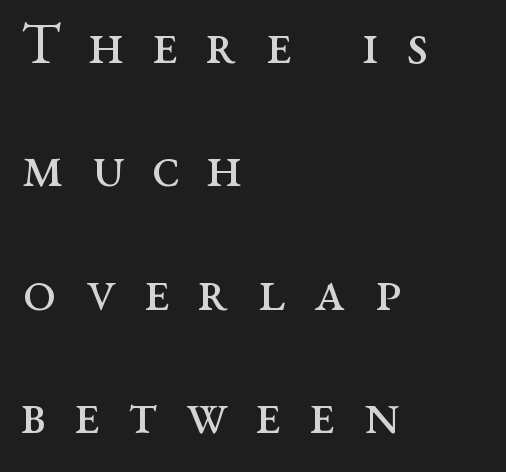
The image shows 59 px regular-weight, wide serif type, upright; set left-aligned, loose line spacing (2.09x), unusually wide letter spacing (+0.48 em), not underlined; medium stroke contrast and a medium x-height.
